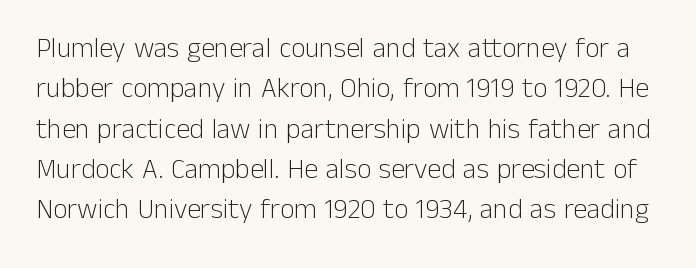
{"serif": "no", "italic": "no", "bold": "no", "weight": "light", "width": "normal", "stroke_contrast": "low", "x_height": "medium", "monospaced": "no", "underline": "no", "line_spacing": "normal", "line_spacing_ratio": 1.44, "letter_spacing": "normal", "letter_spacing_em": 0.0, "glyph_px": 28}
